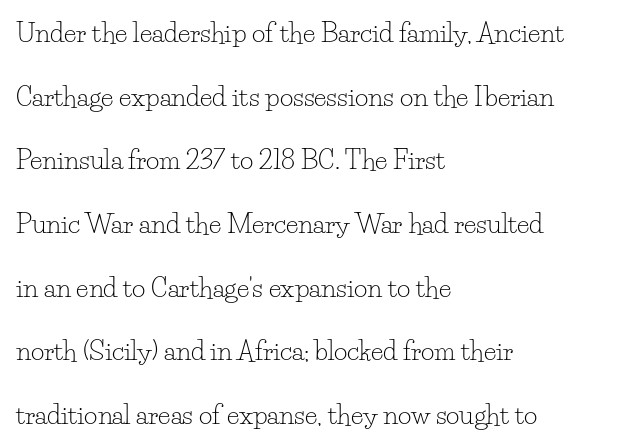
Q: Is the text bold? A: No.
Q: Is the text italic (slanted)? A: No, it is upright.
Q: Is the text underlined? A: No.
Q: How is the paragraph aligned? A: Left-aligned.
Q: Is the spacing between letters normal or unusually wide? A: Normal.
Q: Is the spacing between lines tight, normal or loose? A: Loose.
